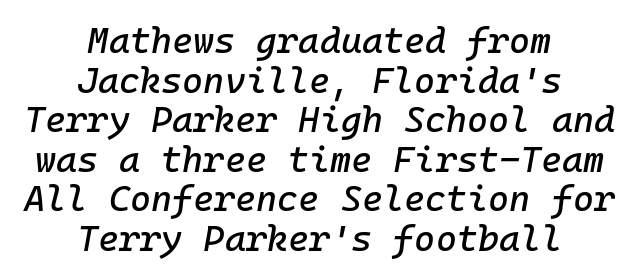
A bare baseline throughout the passage. These lines were composed using italics. In terms of leading, this rendering errs on the cramped side. The horizontal fit of the characters is conventional and even.
